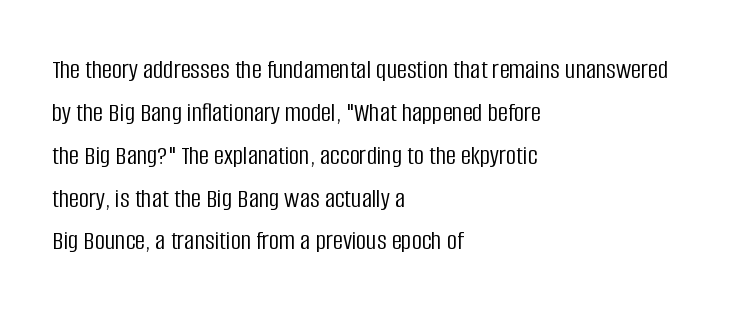
Q: Is the text bold? A: No.
Q: Is the text italic (slanted)? A: No, it is upright.
Q: Is the typeface a serif or a sans-serif typeface? A: Sans-serif.
Q: Is the text underlined? A: No.
Q: How is the paragraph aligned? A: Left-aligned.
Q: Is the spacing between letters normal or unusually wide? A: Normal.
Q: Is the spacing between lines tight, normal or loose? A: Normal.
Q: Width (condensed, normal, or wide)? A: Condensed.
Q: Stroke contrast? A: Low.
Q: x-height? A: Large.
Q: Monospaced? A: No.
